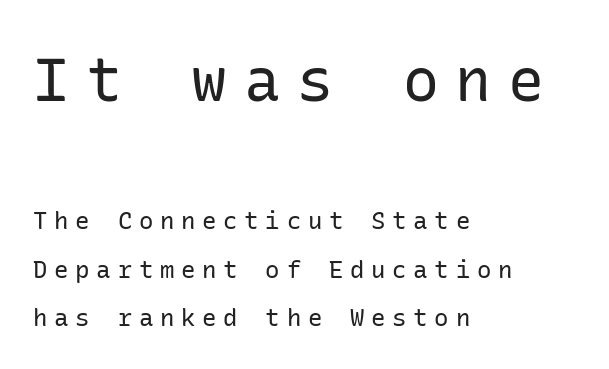
Q: Is the text bold? A: No.
Q: Is the text italic (slanted)? A: No, it is upright.
Q: Is the typeface a serif or a sans-serif typeface? A: Sans-serif.
Q: Is the text underlined? A: No.
Q: How is the paragraph aligned? A: Left-aligned.
Q: Is the spacing between letters normal or unusually wide? A: Unusually wide.
Q: Is the spacing between lines tight, normal or loose? A: Loose.
Q: Which block of text is set in a larger size, the first (top) or the second (bottom)? A: The first (top) one.
Q: Width (condensed, normal, or wide)? A: Normal.
Q: Stroke contrast? A: Low.
Q: x-height? A: Medium.
